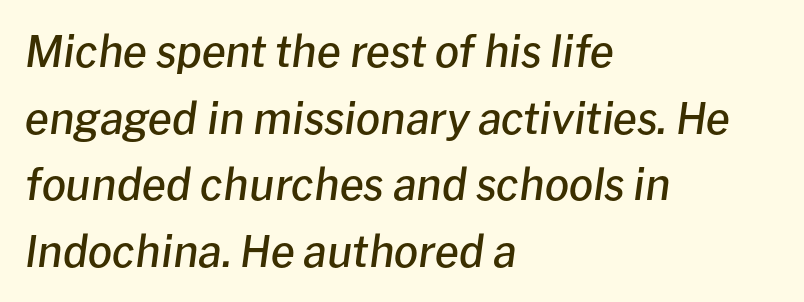
Q: Is the text bold? A: Semi-bold.
Q: Is the text italic (slanted)? A: Yes, it leans right by about 8 degrees.
Q: Is the text underlined? A: No.
Q: How is the paragraph aligned? A: Left-aligned.
Q: Is the spacing between letters normal or unusually wide? A: Normal.
Q: Is the spacing between lines tight, normal or loose? A: Normal.
Q: Width (condensed, normal, or wide)? A: Normal.
Q: Stroke contrast? A: Low.
Q: x-height? A: Medium.
Q: Monospaced? A: No.
